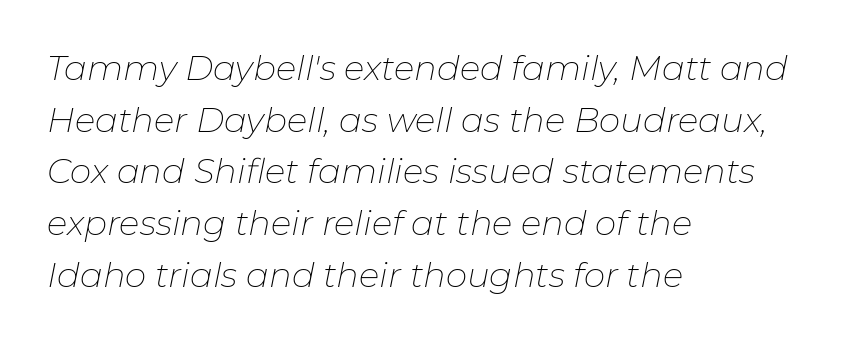
{"italic": "yes", "lean": "right", "slant_degrees": 11, "bold": "no", "weight": "thin", "width": "normal", "stroke_contrast": "low", "x_height": "medium", "monospaced": "no", "underline": "no", "align": "left", "line_spacing": "normal", "line_spacing_ratio": 1.52, "letter_spacing": "normal", "letter_spacing_em": 0.0, "glyph_px": 34}
